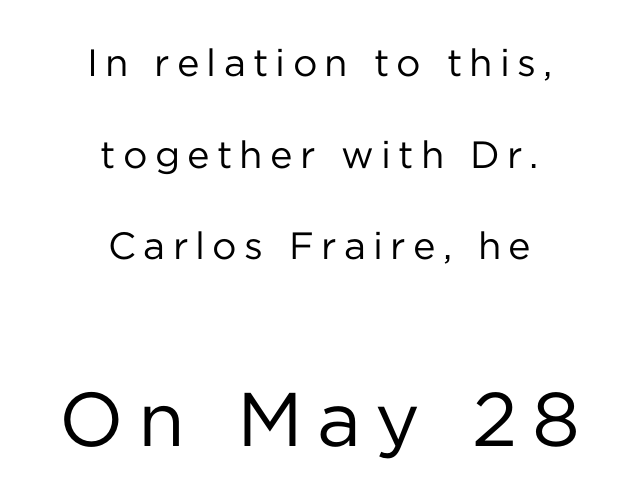
Quick note: interline space is abundant. You could not count columns in this text — the font is proportionally spaced. Unlike italic type, these characters show no tilt at all. Here the second block reads like a headline and the first like body copy. A bare baseline throughout the passage. Typographically, this falls in the sans-serif category.
